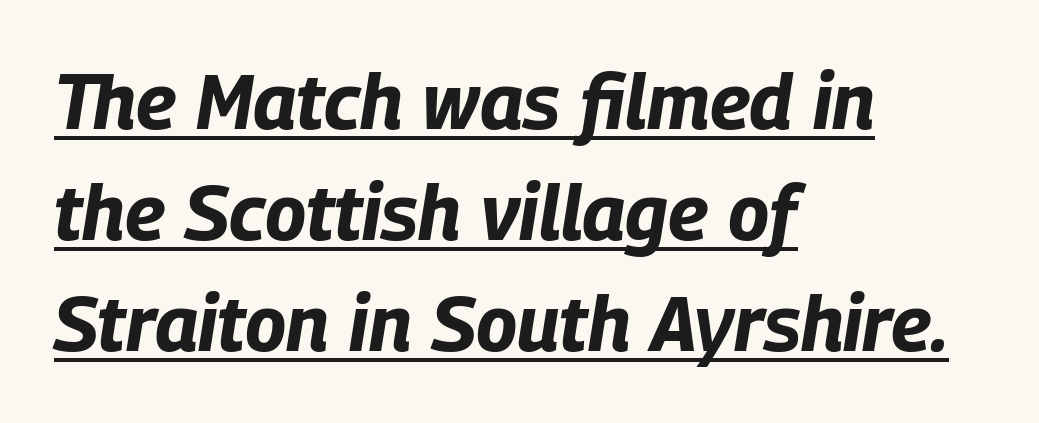
Q: Is the text bold? A: Yes.
Q: Is the text italic (slanted)? A: Yes, it leans right by about 9 degrees.
Q: Is the text underlined? A: Yes.
Q: How is the paragraph aligned? A: Left-aligned.
Q: Is the spacing between letters normal or unusually wide? A: Normal.
Q: Is the spacing between lines tight, normal or loose? A: Normal.
Q: Width (condensed, normal, or wide)? A: Condensed.
Q: Stroke contrast? A: Low.
Q: x-height? A: Large.
Q: Monospaced? A: No.
